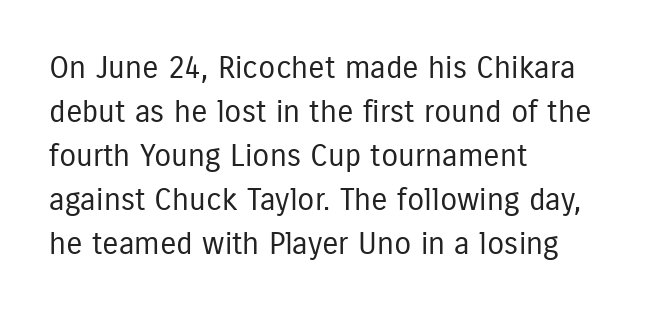
{"serif": "no", "italic": "no", "bold": "no", "weight": "regular", "width": "condensed", "stroke_contrast": "low", "x_height": "medium", "monospaced": "no", "underline": "no", "align": "left", "line_spacing": "normal", "line_spacing_ratio": 1.42, "letter_spacing": "normal", "letter_spacing_em": 0.0, "glyph_px": 31}
